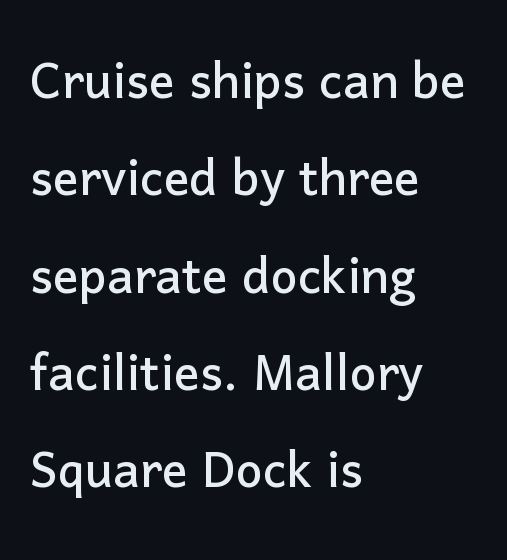
Q: Is the text italic (slanted)? A: No, it is upright.
Q: Is the typeface a serif or a sans-serif typeface? A: Sans-serif.
Q: Is the text underlined? A: No.
Q: How is the paragraph aligned? A: Left-aligned.
Q: Is the spacing between letters normal or unusually wide? A: Normal.
Q: Is the spacing between lines tight, normal or loose? A: Normal.
Q: Width (condensed, normal, or wide)? A: Normal.
Q: Stroke contrast? A: Low.
Q: x-height? A: Medium.
Q: Monospaced? A: No.
